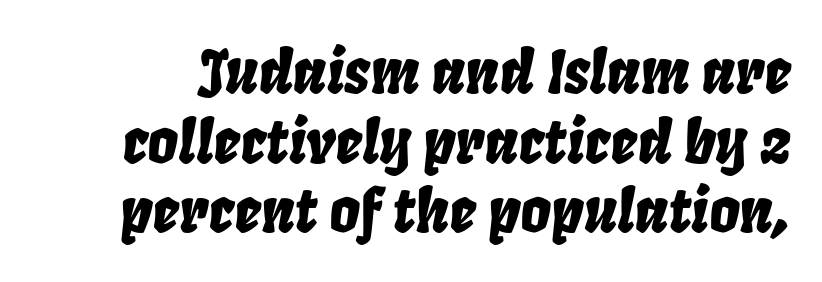
{"italic": "yes", "lean": "right", "slant_degrees": 8, "width": "condensed", "stroke_contrast": "low", "x_height": "large", "monospaced": "no", "underline": "no", "line_spacing_ratio": 1.16, "letter_spacing": "normal", "letter_spacing_em": 0.0, "glyph_px": 60}
